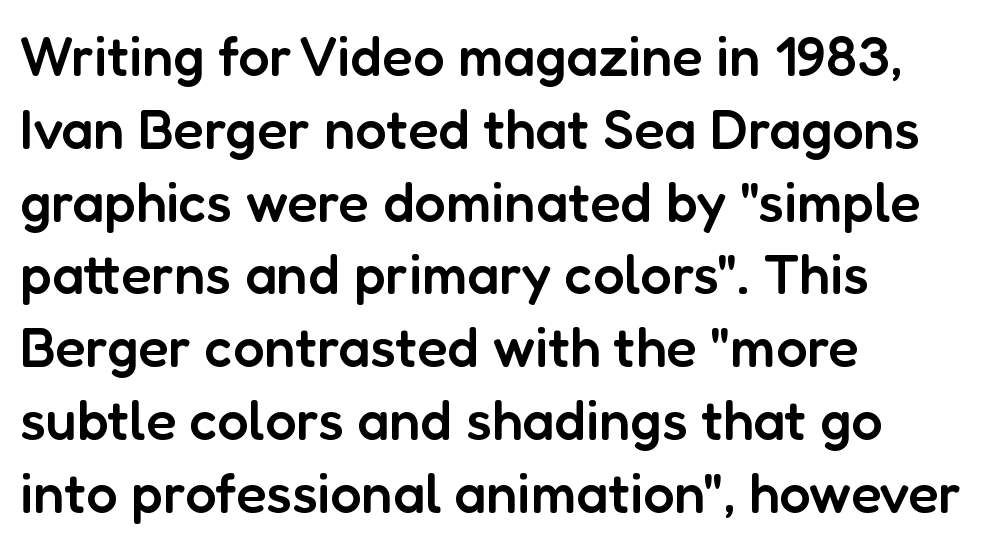
Q: Is the text bold? A: Semi-bold.
Q: Is the text italic (slanted)? A: No, it is upright.
Q: Is the typeface a serif or a sans-serif typeface? A: Sans-serif.
Q: Is the text underlined? A: No.
Q: How is the paragraph aligned? A: Left-aligned.
Q: Is the spacing between letters normal or unusually wide? A: Normal.
Q: Is the spacing between lines tight, normal or loose? A: Normal.
Q: Width (condensed, normal, or wide)? A: Normal.
Q: Stroke contrast? A: Low.
Q: x-height? A: Medium.
Q: Monospaced? A: No.
